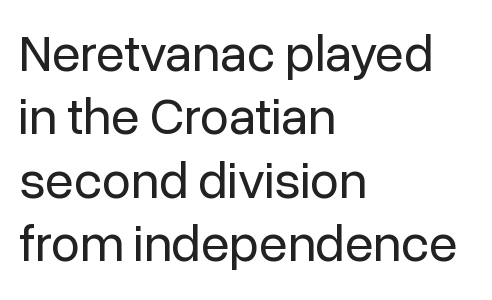
The image shows 52 px regular-weight sans-serif type, upright; set left-aligned, line spacing 1.22x, normal letter spacing, not underlined; low stroke contrast and a medium x-height.
